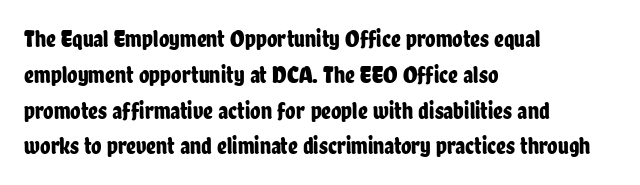
{"italic": "no", "underline": "no", "align": "left", "line_spacing": "normal", "line_spacing_ratio": 1.49, "letter_spacing": "normal", "letter_spacing_em": 0.0, "glyph_px": 24}
